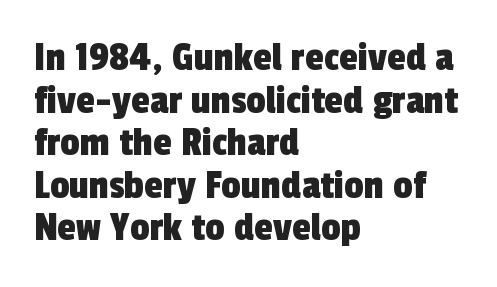
The image shows 43 px condensed sans-serif type; set left-aligned, tight line spacing (0.99x), normal letter spacing, not underlined; a medium x-height.
